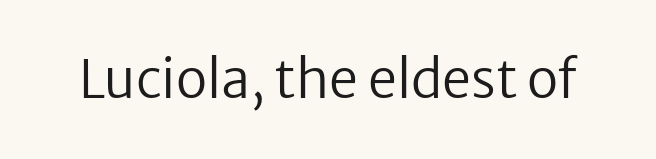
The image shows 52 px regular-weight sans-serif type, upright; set normal letter spacing, not underlined; low stroke contrast and a medium x-height.
